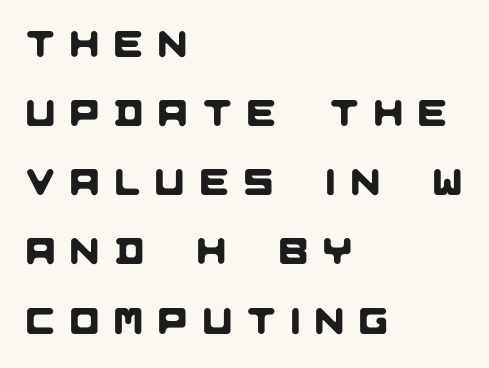
The tracking jumps out immediately: characters are airy and widely separated. Spacing verdict: proportional, widths tailored to each character. These lines are set flush left with a ragged right edge. You can tell from the bare stems that sans-serif type was used. The space beneath each line is pristine and unruled.
